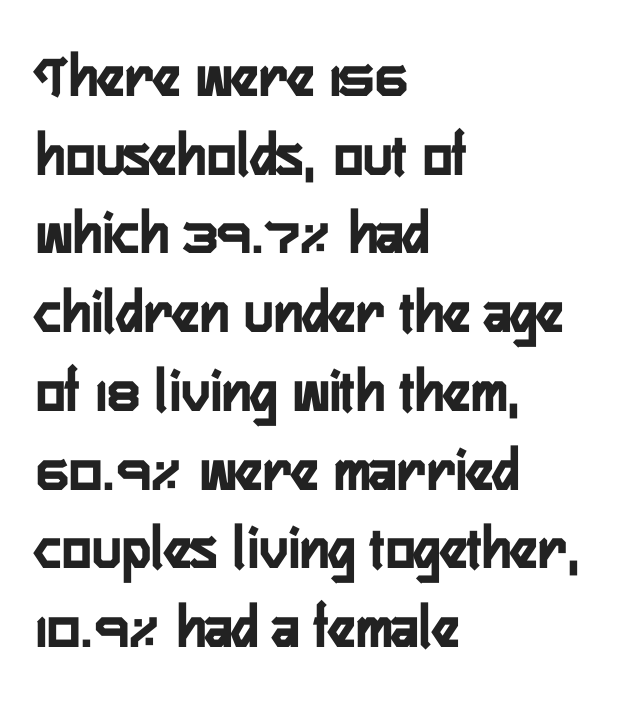
Caption: standard tracking, unaltered. You could not count columns in this text — the font is proportionally spaced. The paragraph has a hard left edge and a soft right edge. Each new line begins a customary step beneath the previous one. A roman cut, with each character standing at attention.
